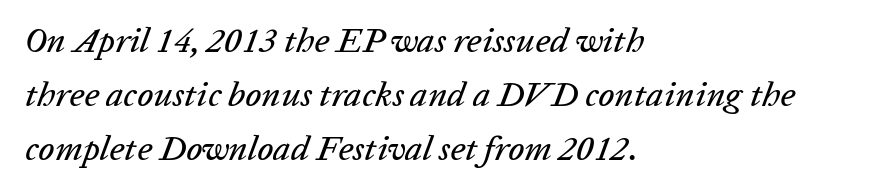
The image shows 35 px text type, italic (leaning right); set left-aligned, normal line spacing (1.54x), normal letter spacing, not underlined; low stroke contrast and a medium x-height.
